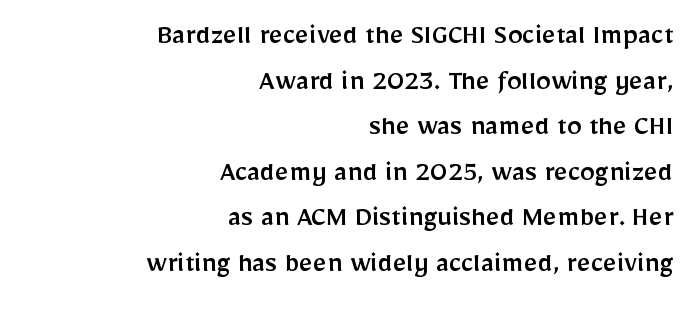
{"serif": "no", "italic": "no", "width": "normal", "stroke_contrast": "low", "x_height": "medium", "monospaced": "no", "underline": "no", "align": "right", "line_spacing": "normal", "line_spacing_ratio": 1.52, "letter_spacing": "normal", "letter_spacing_em": 0.0, "glyph_px": 30}
